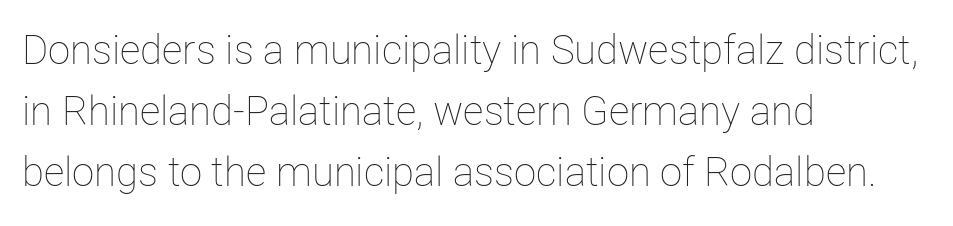
The face used here is rendered with its standard letterfit. The rendering uses a moderate line-height, typical for paragraphs. Varying glyph widths throughout — classic text-font behaviour. These lines are set flush left with a ragged right edge.
